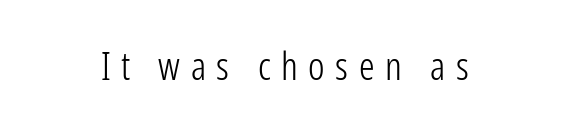
The image shows 39 px light, condensed sans-serif type, upright; set centered, unusually wide letter spacing (+0.27 em), not underlined; low stroke contrast and a medium x-height.
